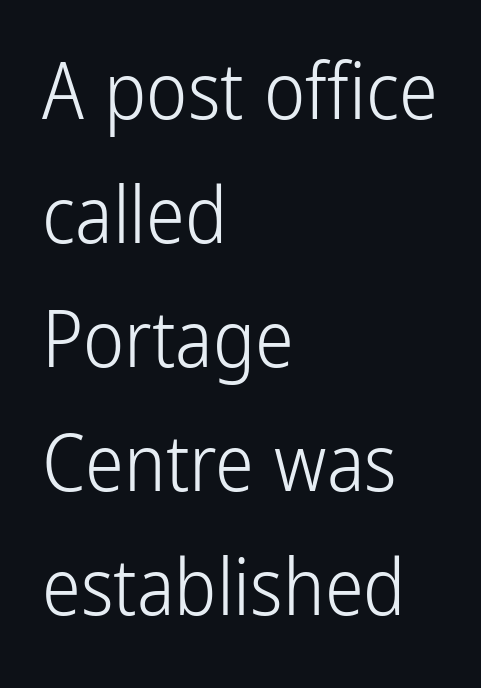
Is this a heavy cut? Hardly; it is regular or lighter. Characters follow at the spacing the type designer built in. Varying glyph widths throughout — classic text-font behaviour. The type sits square on the baseline with zero lean. Letters rest on an invisible, unmarked baseline. This block has exactly the height ordinary leading produces.
